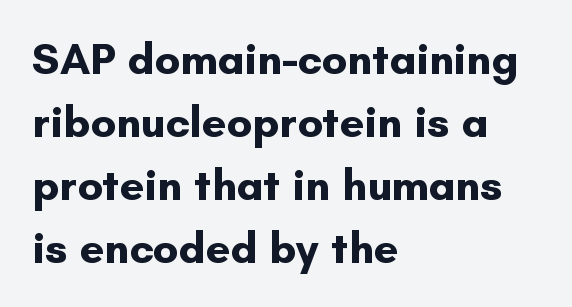
A student would call this left alignment; a typographer would say flush left, rag right. On the weight axis this lands at bold, roughly 700. In terms of leading, this rendering sits right in the middle. Looks like regular typesetting: each glyph gets only the width it needs. I'd call this a sans setting — the letters go barefoot. The axis of the letterforms is exactly vertical.
